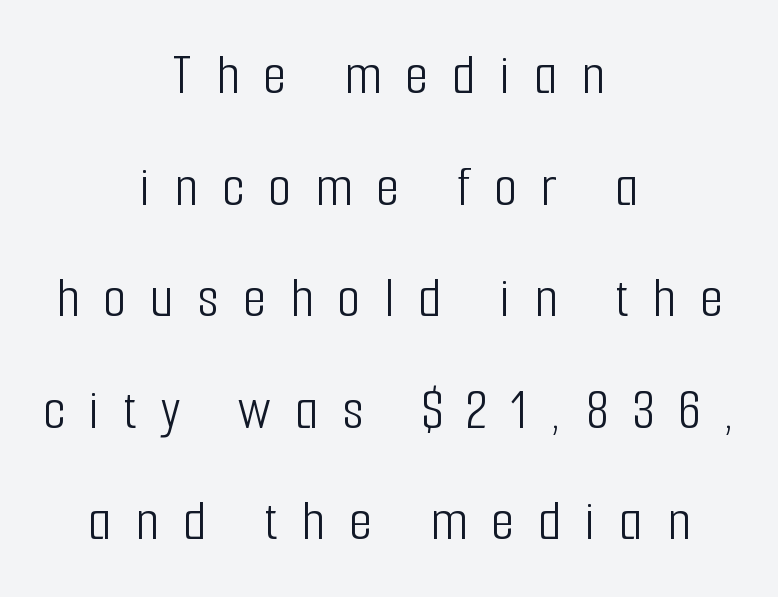
Letterform terminals end flat and unadorned throughout the passage. Type without underlining. The letters look calm and open, with moderate or lighter stems. Horizontally, the lines are justified to the midpoint only. Caption: expanded tracking, letters set apart. Posture: upright roman.
